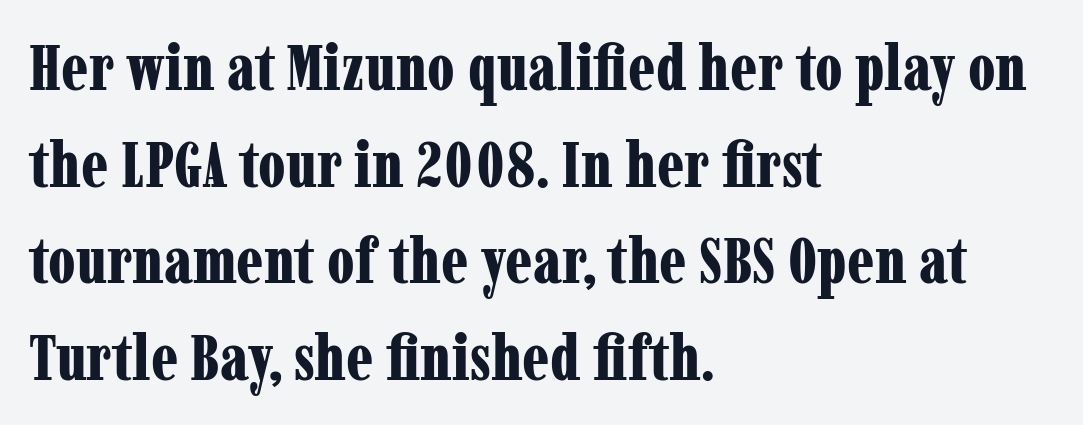
{"serif": "yes", "italic": "no", "bold": "yes", "weight": "bold", "width": "condensed", "stroke_contrast": "low", "x_height": "medium", "monospaced": "no", "underline": "no", "align": "left", "line_spacing": "normal", "line_spacing_ratio": 1.51, "letter_spacing": "normal", "letter_spacing_em": 0.0, "glyph_px": 64}
